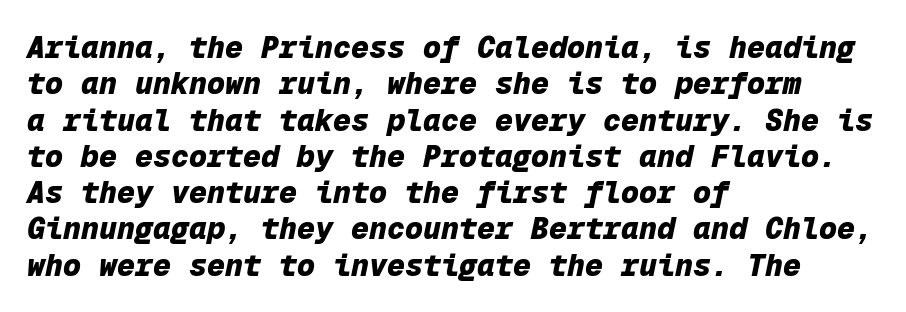
Q: Is the text bold? A: Yes.
Q: Is the text italic (slanted)? A: Yes, it leans right by about 12 degrees.
Q: Is the text underlined? A: No.
Q: How is the paragraph aligned? A: Left-aligned.
Q: Is the spacing between letters normal or unusually wide? A: Normal.
Q: Width (condensed, normal, or wide)? A: Normal.
Q: Stroke contrast? A: Low.
Q: x-height? A: Medium.
Q: Monospaced? A: Yes.
